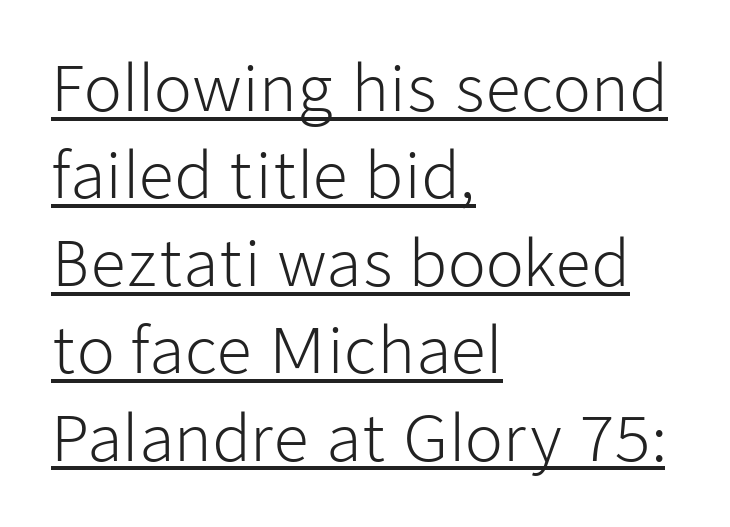
Q: Is the text bold? A: No.
Q: Is the text italic (slanted)? A: No, it is upright.
Q: Is the typeface a serif or a sans-serif typeface? A: Sans-serif.
Q: Is the text underlined? A: Yes.
Q: How is the paragraph aligned? A: Left-aligned.
Q: Is the spacing between letters normal or unusually wide? A: Normal.
Q: Is the spacing between lines tight, normal or loose? A: Normal.
Q: Width (condensed, normal, or wide)? A: Normal.
Q: Stroke contrast? A: Low.
Q: x-height? A: Medium.
Q: Monospaced? A: No.
